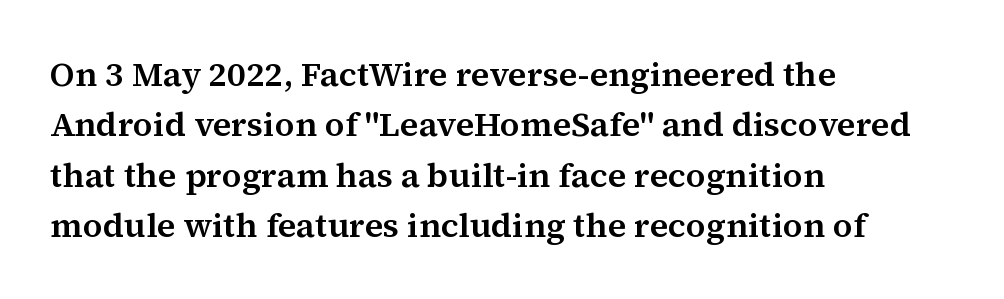
The image shows 34 px serif type, upright; set left-aligned, normal line spacing (1.48x), normal letter spacing, not underlined; medium stroke contrast and a medium x-height.
